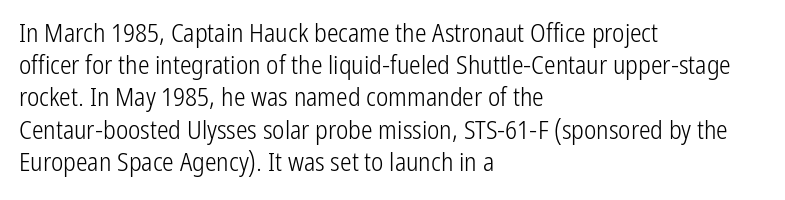
{"italic": "no", "bold": "no", "underline": "no", "align": "left", "line_spacing_ratio": 1.24, "letter_spacing": "normal", "letter_spacing_em": 0.0, "glyph_px": 26}
